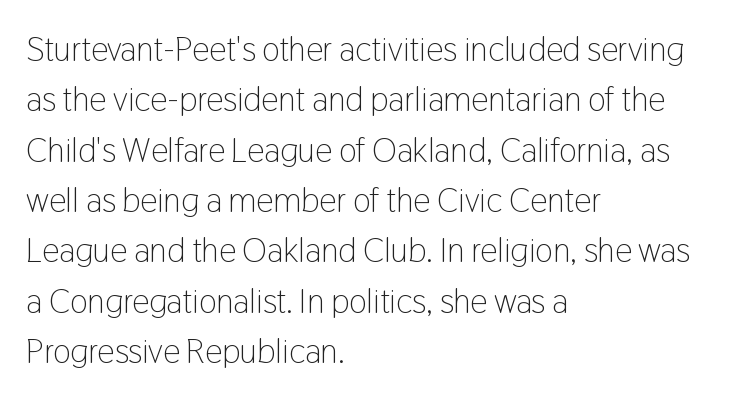
The strip under each line holds only bare page. The passage shown stacks its lines at a standard gap. Italic: no, the glyphs are upright roman. Words appear dense and cohesive because spacing is normal. This sample uses a sans-serif face.
